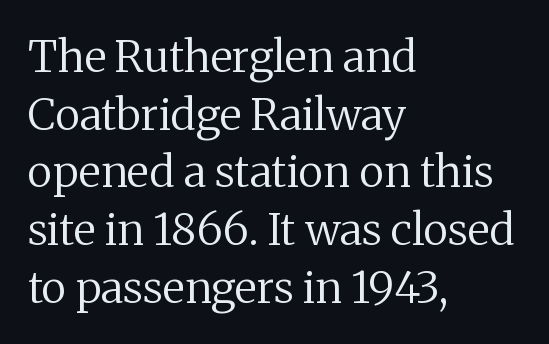
The image shows 44 px regular-weight serif type, upright; set left-aligned, normal line spacing (1.31x), normal letter spacing, not underlined; medium stroke contrast and a medium x-height.
